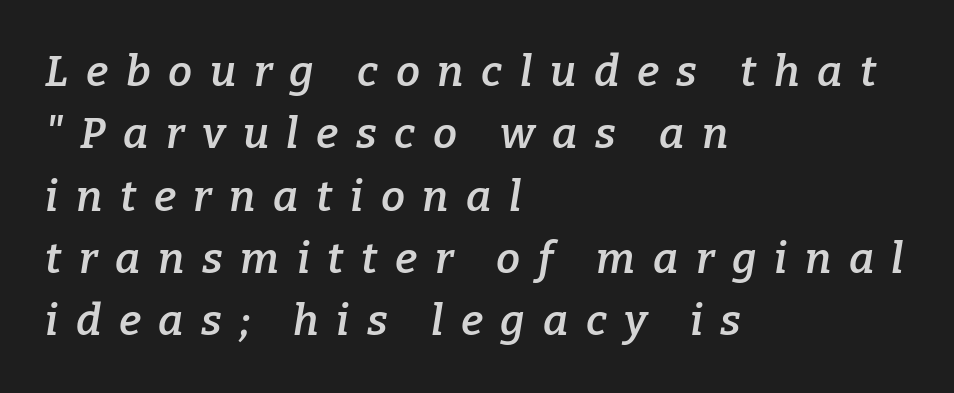
Strokes here are thickened, but only to semibold level. The designer went with a serif here, giving each stem small feet. Rendered with sloped, italic letterforms. Is there much room between lines? A standard amount, neither cramped nor airy. The lines are quadded left. Clear beneath every line of the passage.
